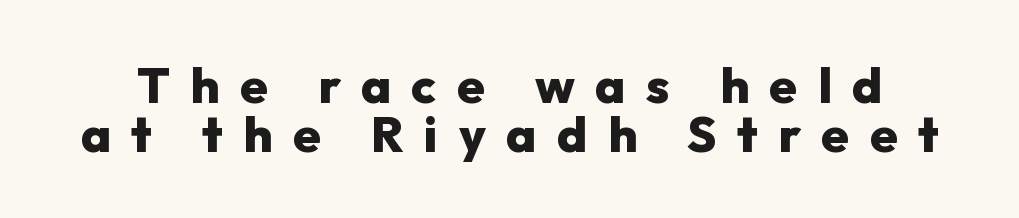
The passage shown is typeset with a sans-serif family. This rendering features lettering with no underline. The sample has been set heavy, in full bold. The rendering uses natural spacing where letterforms have individual widths. Upright lettering throughout.
